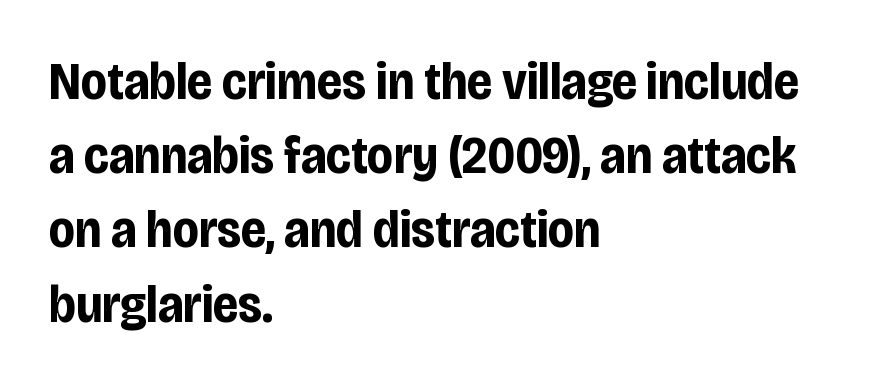
The image shows 53 px bold, condensed sans-serif type, upright; set left-aligned, normal line spacing (1.4x), normal letter spacing, not underlined; low stroke contrast and a large x-height.
